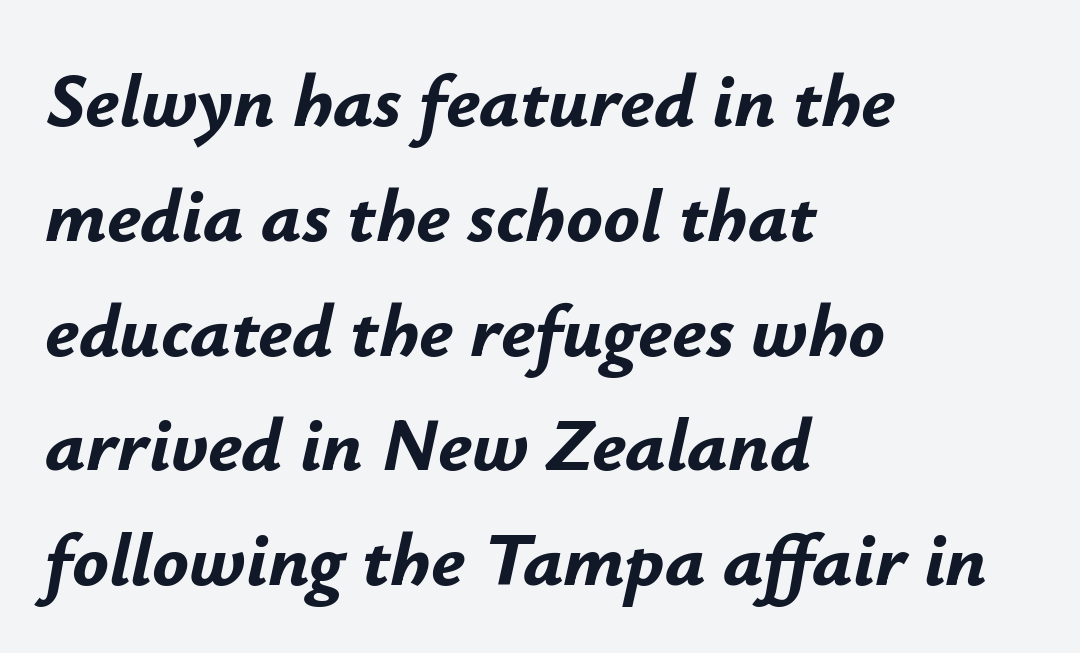
{"italic": "yes", "lean": "right", "slant_degrees": 12, "bold": "yes", "weight": "bold", "width": "normal", "stroke_contrast": "low", "x_height": "small", "monospaced": "no", "underline": "no", "align": "left", "line_spacing": "normal", "line_spacing_ratio": 1.51, "letter_spacing": "normal", "letter_spacing_em": 0.0, "glyph_px": 76}
